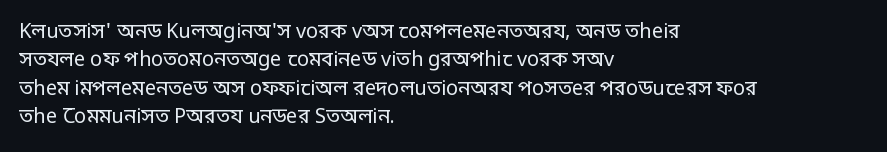
The image shows 20 px text type, upright; set left-aligned, normal line spacing (1.42x), normal letter spacing, not underlined.
